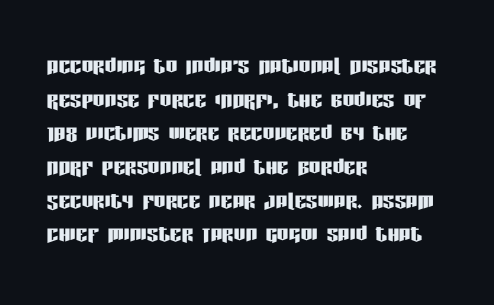
{"serif": "no", "italic": "no", "width": "condensed", "stroke_contrast": "low", "x_height": "large", "monospaced": "no", "underline": "no", "align": "left", "line_spacing_ratio": 1.16, "letter_spacing": "normal", "letter_spacing_em": 0.0, "glyph_px": 29}
